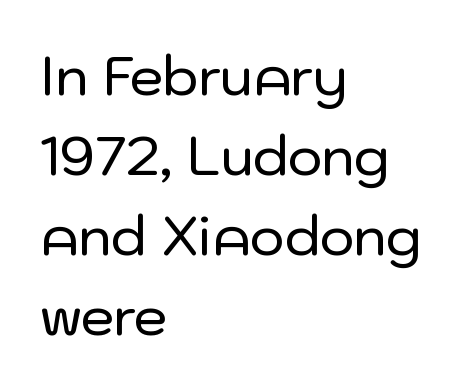
{"serif": "no", "italic": "no", "width": "normal", "stroke_contrast": "low", "x_height": "medium", "monospaced": "no", "underline": "no", "align": "left", "line_spacing": "normal", "line_spacing_ratio": 1.51, "letter_spacing": "normal", "letter_spacing_em": 0.0, "glyph_px": 53}
